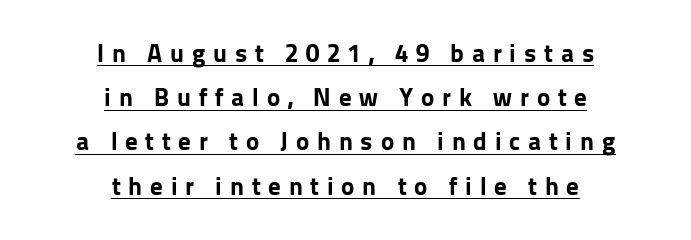
{"italic": "no", "bold": "yes", "underline": "yes", "align": "center", "line_spacing_ratio": 1.77, "letter_spacing": "wide", "letter_spacing_em": 0.31, "glyph_px": 25}
